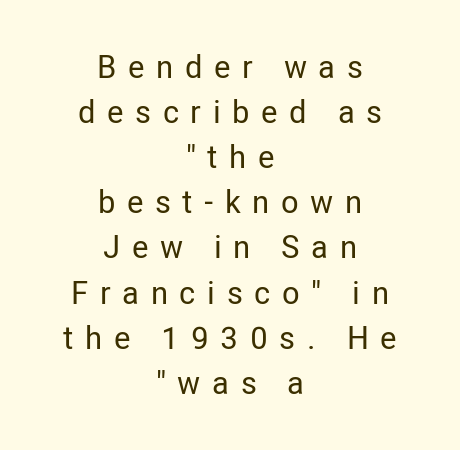
Summary of vertical rhythm: regular, with standard interline spacing. Check under the words: just untouched page. Upright lettering throughout. A typesetter would call this proportional, since set widths differ per character. These lines are centered, leaving both edges ragged. Loose tracking; the words dissolve into strings of separated letters.
